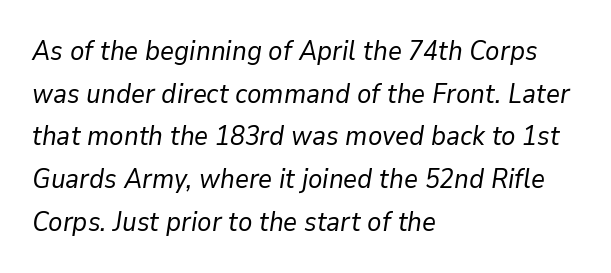
{"italic": "yes", "lean": "right", "slant_degrees": 9, "bold": "no", "underline": "no", "align": "left", "line_spacing": "normal", "line_spacing_ratio": 1.58, "letter_spacing": "normal", "letter_spacing_em": 0.0, "glyph_px": 27}
